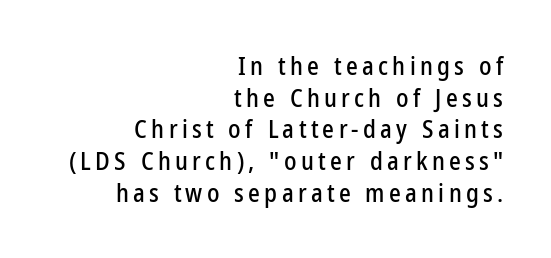
Q: Is the text italic (slanted)? A: No, it is upright.
Q: Is the text underlined? A: No.
Q: How is the paragraph aligned? A: Right-aligned.
Q: Is the spacing between lines tight, normal or loose? A: Normal.
